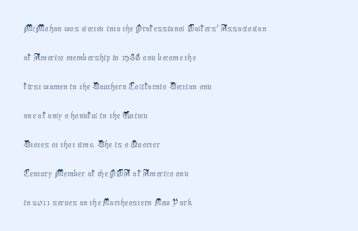
Q: Is the text bold? A: No.
Q: Is the text italic (slanted)? A: No, it is upright.
Q: Is the text underlined? A: No.
Q: How is the paragraph aligned? A: Left-aligned.
Q: Is the spacing between letters normal or unusually wide? A: Normal.
Q: Is the spacing between lines tight, normal or loose? A: Normal.
